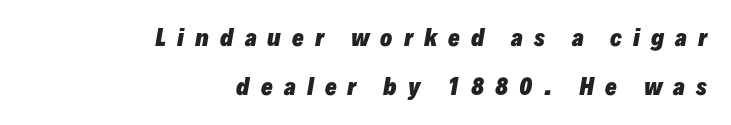
The image shows 22 px bold type, italic (leaning right); set right-aligned, loose line spacing (2.23x), unusually wide letter spacing (+0.5 em), not underlined.
